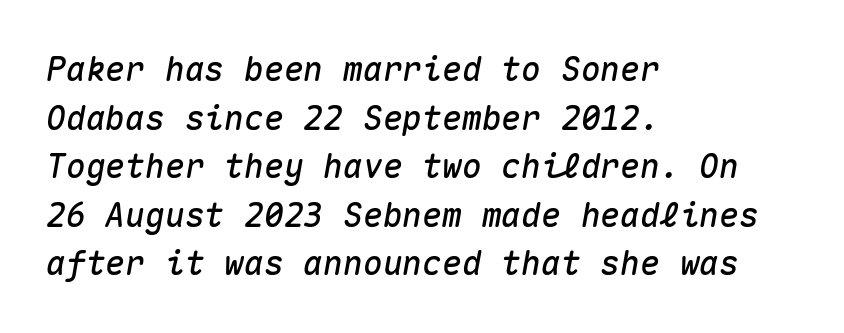
Q: Is the text italic (slanted)? A: Yes, it leans right by about 10 degrees.
Q: Is the text underlined? A: No.
Q: How is the paragraph aligned? A: Left-aligned.
Q: Is the spacing between letters normal or unusually wide? A: Normal.
Q: Is the spacing between lines tight, normal or loose? A: Normal.
Q: Width (condensed, normal, or wide)? A: Normal.
Q: Stroke contrast? A: Medium.
Q: x-height? A: Medium.
Q: Monospaced? A: Yes.
